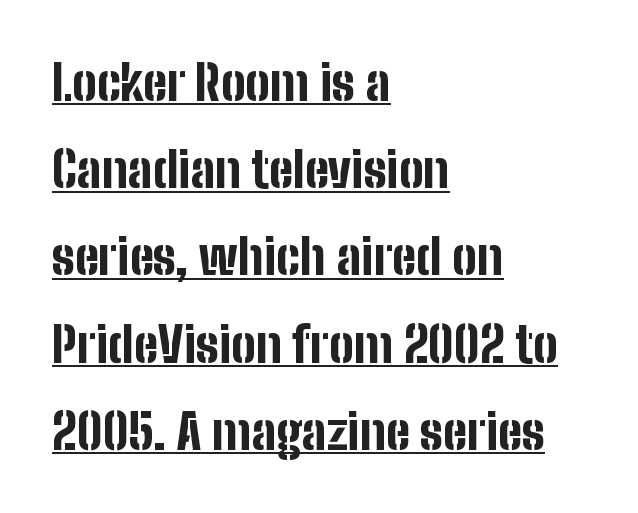
{"serif": "no", "italic": "no", "bold": "yes", "weight": "bold", "width": "condensed", "stroke_contrast": "low", "x_height": "medium", "monospaced": "no", "underline": "yes", "align": "left", "line_spacing_ratio": 1.78, "letter_spacing": "normal", "letter_spacing_em": 0.0, "glyph_px": 49}
